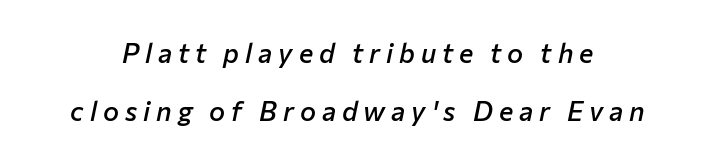
The zone under the glyphs is completely vacant. This is the in-between weight designers call semibold or demi. Horizontal bands of white between lines are thick stripes. Here the glyphs are tracked loosely, breaking word shapes into spaced letters.
